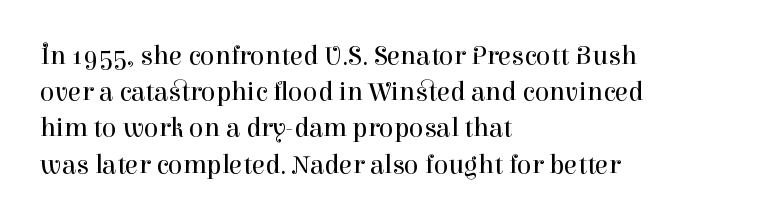
{"italic": "no", "bold": "no", "underline": "no", "align": "left", "line_spacing": "normal", "line_spacing_ratio": 1.34, "letter_spacing": "normal", "letter_spacing_em": 0.0, "glyph_px": 27}
